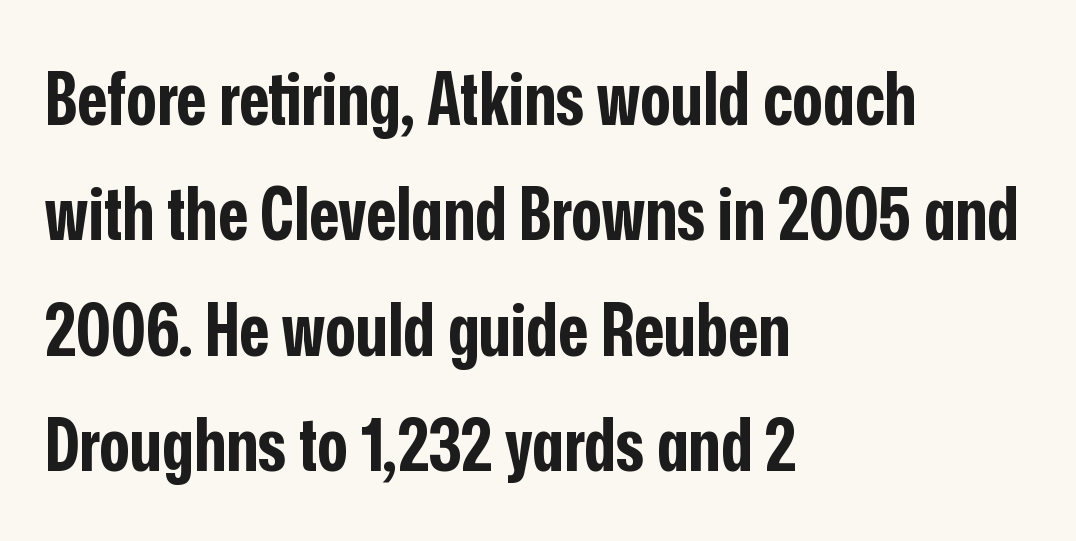
{"serif": "no", "italic": "no", "bold": "yes", "weight": "bold", "width": "condensed", "stroke_contrast": "low", "x_height": "medium", "monospaced": "no", "underline": "no", "align": "left", "line_spacing": "normal", "line_spacing_ratio": 1.58, "letter_spacing": "normal", "letter_spacing_em": 0.0, "glyph_px": 73}
